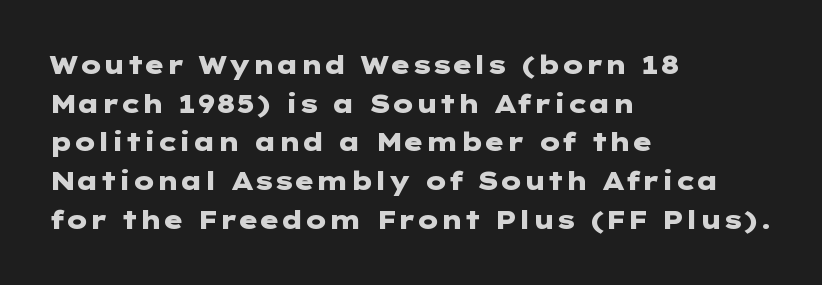
Lines of text with bare space underneath. Default kerning and tracking; the words read as compact shapes. Typeset ragged right — the left edge is the straight one. Regarding leading, the lines here are spaced in the standard way. Every stem runs plumb, perpendicular to the baseline.
